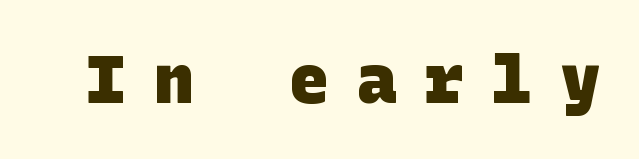
{"serif": "no", "bold": "yes", "weight": "heavy", "width": "normal", "stroke_contrast": "low", "x_height": "large", "underline": "no", "letter_spacing": "wide", "letter_spacing_em": 0.41, "glyph_px": 67}
